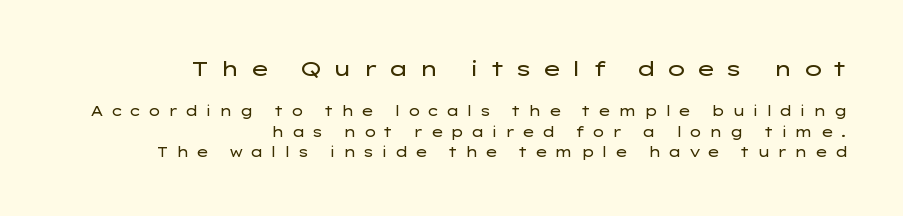
Q: Is the text bold? A: No.
Q: Is the text italic (slanted)? A: No, it is upright.
Q: Is the text underlined? A: No.
Q: How is the paragraph aligned? A: Right-aligned.
Q: Is the spacing between letters normal or unusually wide? A: Unusually wide.
Q: Is the spacing between lines tight, normal or loose? A: Normal.
Q: Which block of text is set in a larger size, the first (top) or the second (bottom)? A: The first (top) one.
